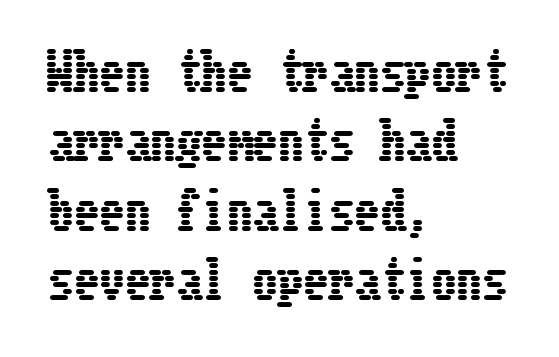
Is the letter spacing exaggerated? No — it looks like the ordinary default. Layout note: lines flush left. Honestly, there is no underline to notice here at all. How would I describe the line gaps? Plain and ordinary.
